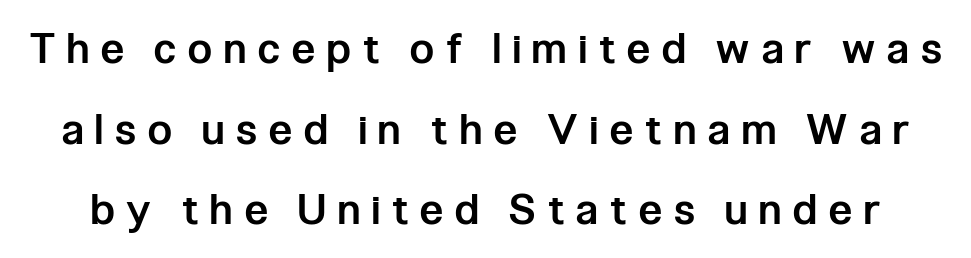
{"serif": "no", "italic": "no", "bold": "semi", "weight": "semibold", "width": "condensed", "stroke_contrast": "low", "x_height": "medium", "monospaced": "no", "underline": "no", "line_spacing": "loose", "line_spacing_ratio": 1.92, "letter_spacing": "wide", "letter_spacing_em": 0.29, "glyph_px": 42}
